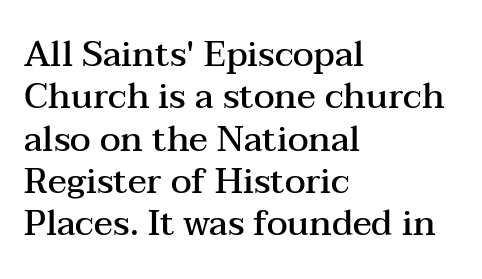
The image shows 35 px semibold, wide serif type, upright; set left-aligned, line spacing 1.21x, normal letter spacing, not underlined; medium stroke contrast and a medium x-height.
